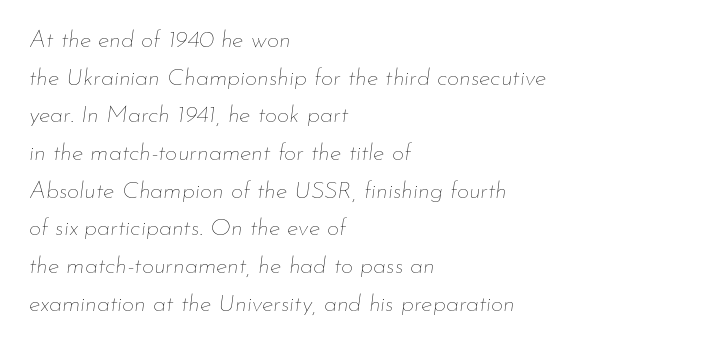
The image shows 24 px text type, italic (leaning right); set left-aligned, normal line spacing (1.57x), normal letter spacing, not underlined.
